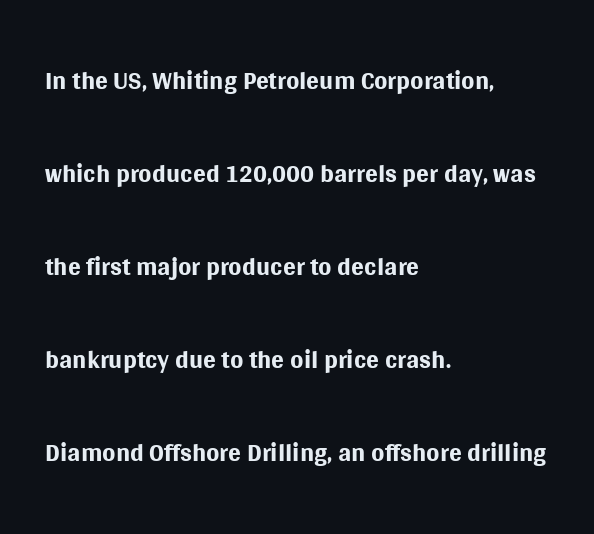
Q: Is the text bold? A: No.
Q: Is the text italic (slanted)? A: No, it is upright.
Q: Is the typeface a serif or a sans-serif typeface? A: Sans-serif.
Q: Is the text underlined? A: No.
Q: How is the paragraph aligned? A: Left-aligned.
Q: Is the spacing between letters normal or unusually wide? A: Normal.
Q: Is the spacing between lines tight, normal or loose? A: Loose.
Q: Width (condensed, normal, or wide)? A: Normal.
Q: Stroke contrast? A: Medium.
Q: x-height? A: Large.
Q: Monospaced? A: No.
